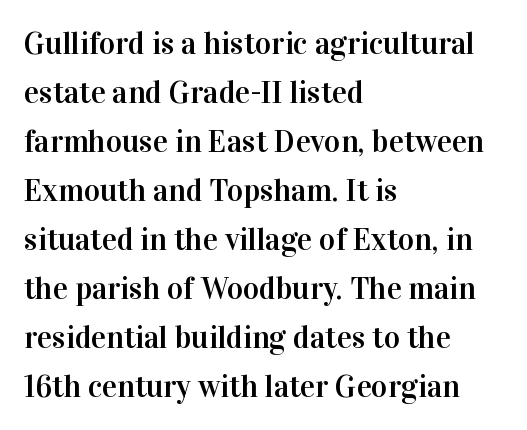
Horizontally, the lines are justified to the leading edge only. You could not count columns in this text — the font is proportionally spaced. Caption: standard tracking, unaltered. Type style note: has serifs. A clean baseline with only descenders dipping below it.
